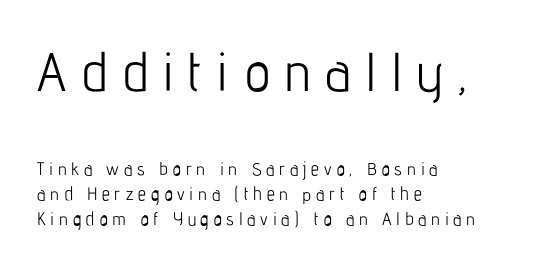
{"serif": "no", "italic": "no", "bold": "no", "weight": "light", "width": "condensed", "stroke_contrast": "low", "x_height": "medium", "monospaced": "no", "underline": "no", "align": "left", "line_spacing": "normal", "line_spacing_ratio": 1.39, "letter_spacing": "wide", "letter_spacing_em": 0.26, "larger_block": "first", "size_ratio": 3.06, "glyph_px": 55}
